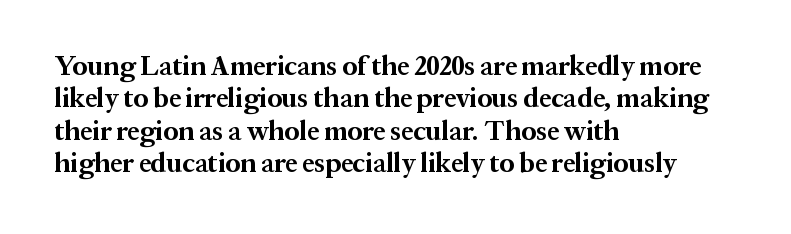
The space directly below the letters is spotless. Heavy-handed strokes throughout: this text is bold. If you drew a ruler down the left edge, every line would touch it. Italic: no, the glyphs are upright roman. Nobody touched the tracking dial on this one.
